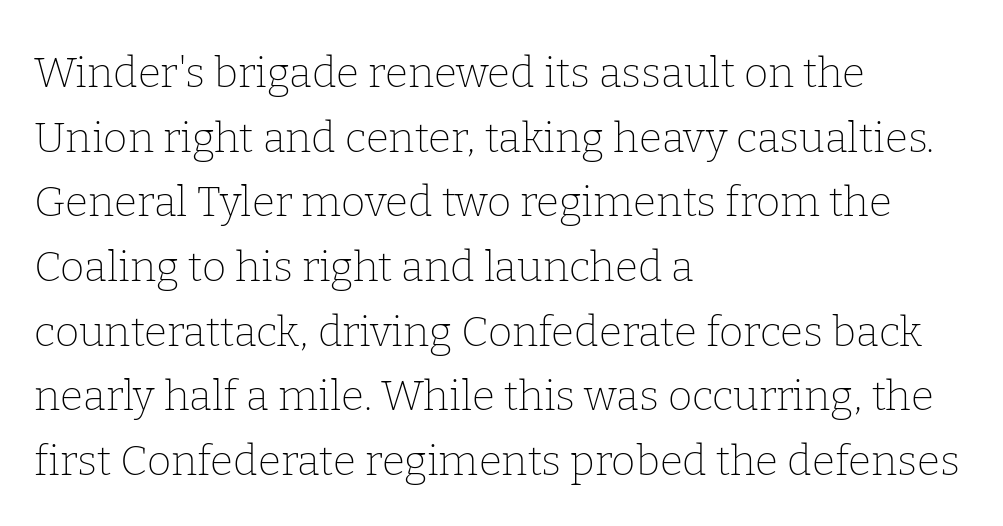
Q: Is the text bold? A: No.
Q: Is the text italic (slanted)? A: No, it is upright.
Q: Is the typeface a serif or a sans-serif typeface? A: Serif.
Q: Is the text underlined? A: No.
Q: How is the paragraph aligned? A: Left-aligned.
Q: Is the spacing between letters normal or unusually wide? A: Normal.
Q: Is the spacing between lines tight, normal or loose? A: Normal.
Q: Width (condensed, normal, or wide)? A: Normal.
Q: Stroke contrast? A: Low.
Q: x-height? A: Medium.
Q: Monospaced? A: No.
